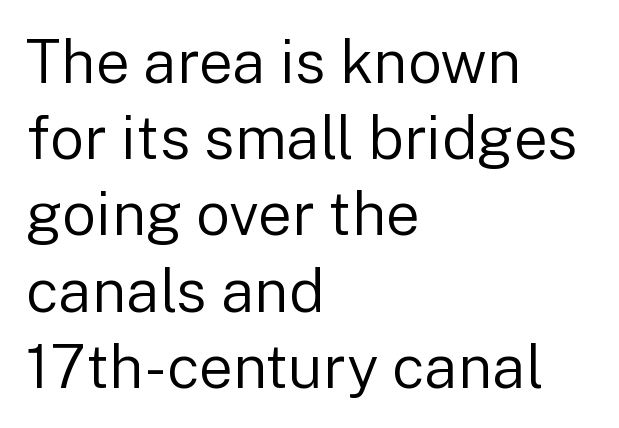
Q: Is the text bold? A: No.
Q: Is the text italic (slanted)? A: No, it is upright.
Q: Is the typeface a serif or a sans-serif typeface? A: Sans-serif.
Q: Is the text underlined? A: No.
Q: How is the paragraph aligned? A: Left-aligned.
Q: Is the spacing between letters normal or unusually wide? A: Normal.
Q: Is the spacing between lines tight, normal or loose? A: Normal.
Q: Width (condensed, normal, or wide)? A: Normal.
Q: Stroke contrast? A: Low.
Q: x-height? A: Medium.
Q: Monospaced? A: No.
